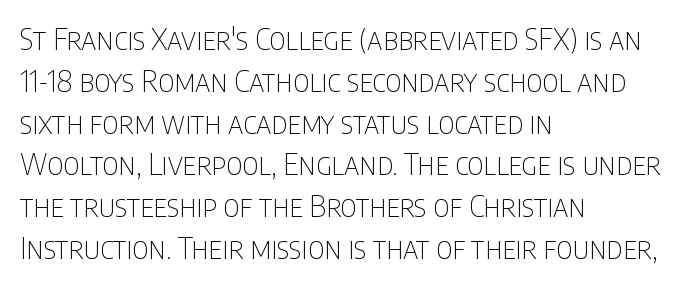
{"serif": "no", "italic": "no", "bold": "no", "weight": "thin", "width": "condensed", "stroke_contrast": "low", "x_height": "large", "monospaced": "no", "underline": "no", "align": "left", "line_spacing": "normal", "line_spacing_ratio": 1.44, "letter_spacing": "normal", "letter_spacing_em": 0.0, "glyph_px": 29}
